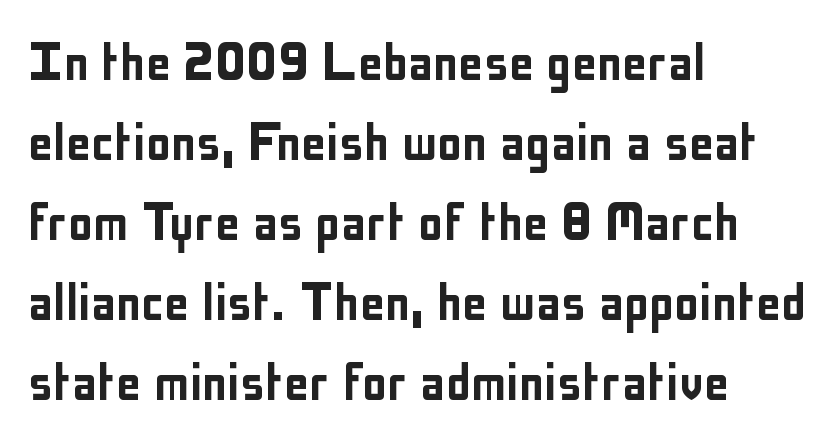
Q: Is the text italic (slanted)? A: No, it is upright.
Q: Is the typeface a serif or a sans-serif typeface? A: Sans-serif.
Q: Is the text underlined? A: No.
Q: How is the paragraph aligned? A: Left-aligned.
Q: Is the spacing between letters normal or unusually wide? A: Normal.
Q: Is the spacing between lines tight, normal or loose? A: Normal.
Q: Width (condensed, normal, or wide)? A: Condensed.
Q: Stroke contrast? A: Low.
Q: x-height? A: Medium.
Q: Monospaced? A: No.
